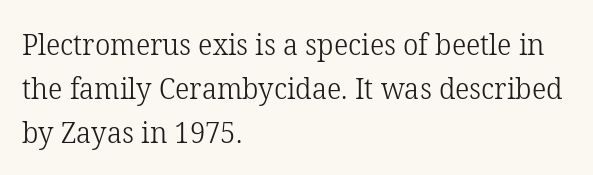
Q: Is the text bold? A: No.
Q: Is the text italic (slanted)? A: No, it is upright.
Q: Is the typeface a serif or a sans-serif typeface? A: Serif.
Q: Is the text underlined? A: No.
Q: How is the paragraph aligned? A: Left-aligned.
Q: Is the spacing between letters normal or unusually wide? A: Normal.
Q: Is the spacing between lines tight, normal or loose? A: Normal.
Q: Width (condensed, normal, or wide)? A: Normal.
Q: Stroke contrast? A: Low.
Q: x-height? A: Medium.
Q: Monospaced? A: No.
